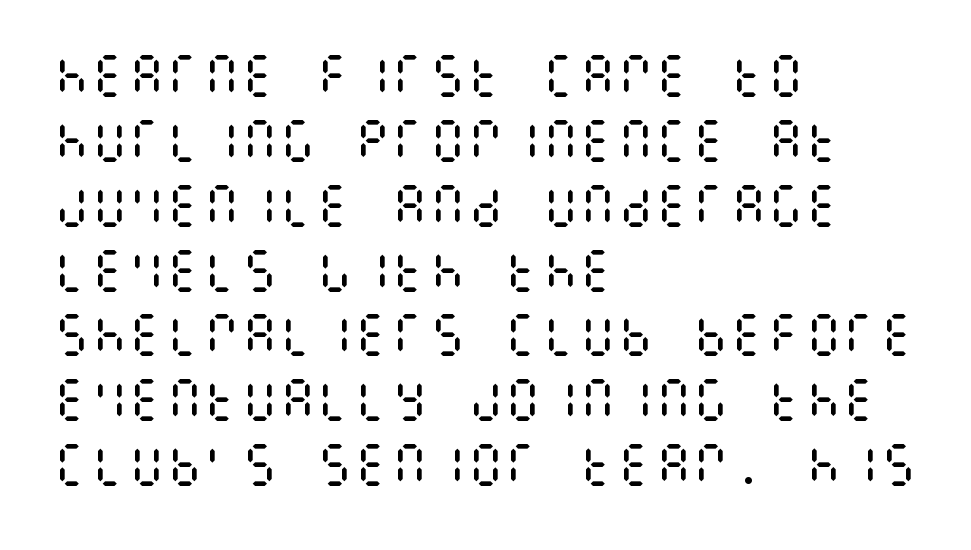
Q: Is the text bold? A: No.
Q: Is the text italic (slanted)? A: No, it is upright.
Q: Is the text underlined? A: No.
Q: How is the paragraph aligned? A: Left-aligned.
Q: Is the spacing between letters normal or unusually wide? A: Normal.
Q: Is the spacing between lines tight, normal or loose? A: Normal.
Q: Width (condensed, normal, or wide)? A: Condensed.
Q: Stroke contrast? A: Medium.
Q: x-height? A: Large.
